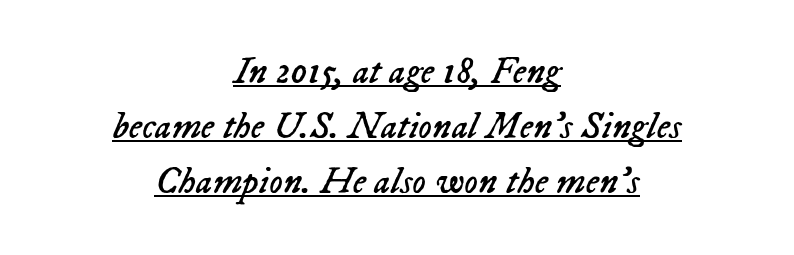
The image shows 38 px regular-weight type, italic (leaning right); set centered, normal line spacing (1.45x), normal letter spacing, underlined; low stroke contrast and a medium x-height.
